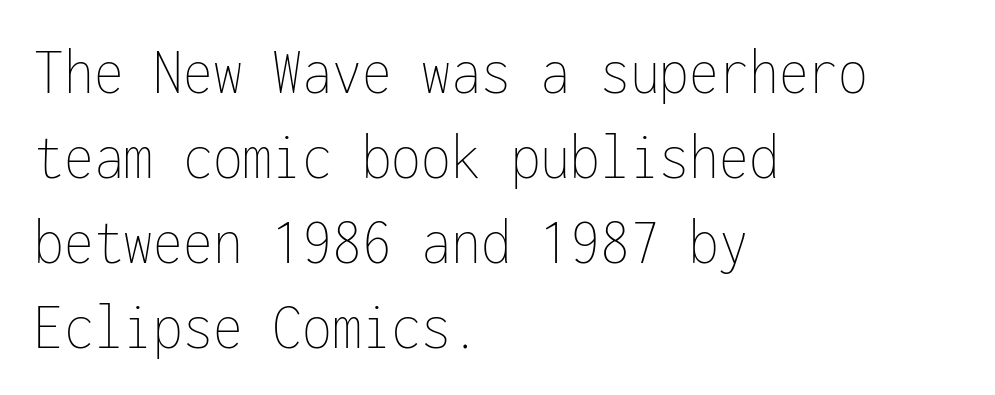
The image shows 68 px thin, condensed type, upright, monospaced; set left-aligned, normal line spacing (1.25x), normal letter spacing, not underlined; low stroke contrast and a medium x-height.
